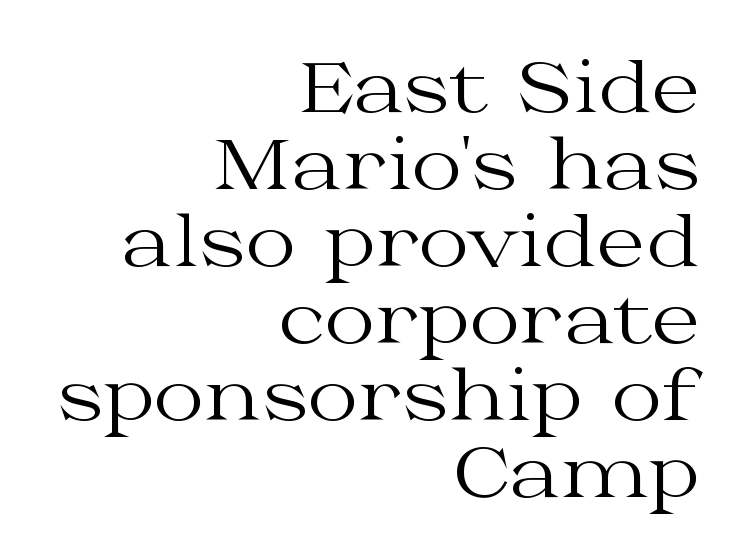
Little horizontal feet cap the strokes, marking this as serif type. Posture: vertical. This sample has the flowing, uneven cadence of proportional lettering. Bold? No — there's no thickening of the strokes. Cramped leading. The specimen omits any rule beneath the text block's lines.
